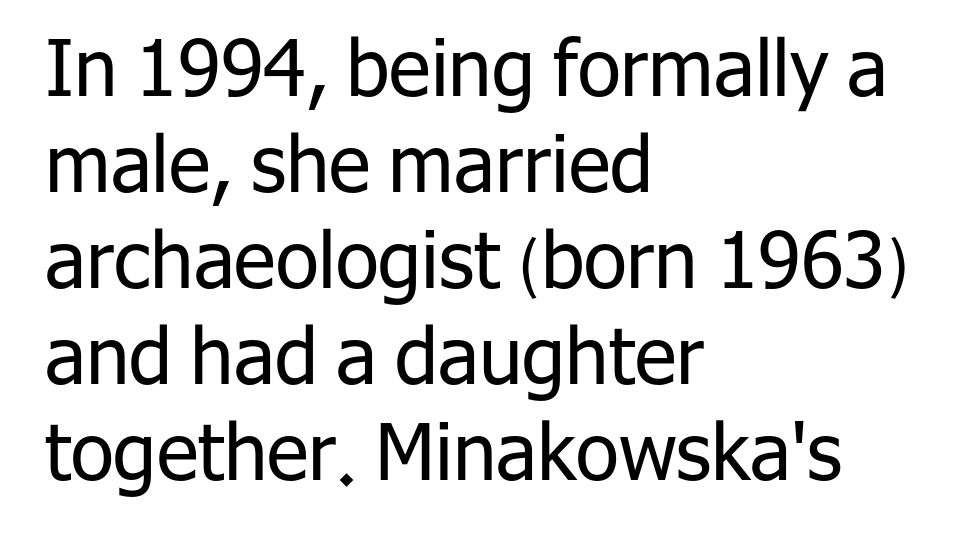
{"serif": "no", "italic": "no", "bold": "no", "weight": "regular", "width": "normal", "stroke_contrast": "low", "x_height": "medium", "monospaced": "no", "underline": "no", "align": "left", "line_spacing_ratio": 1.23, "letter_spacing": "normal", "letter_spacing_em": 0.0, "glyph_px": 78}
